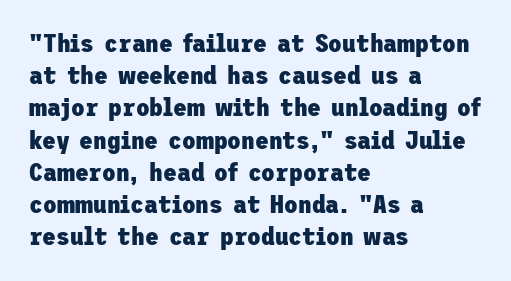
The lines sit at an ordinary, default distance from one another. Italic? Not at all — the glyphs are vertical. This rendering leaves character spacing at its baseline value. A student would call this left alignment; a typographer would say flush left, rag right.
